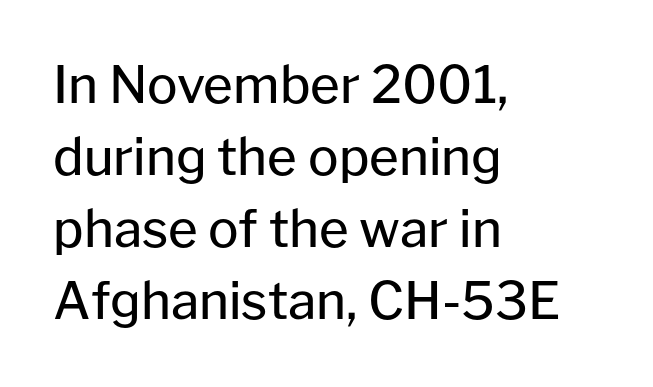
Notice how descenders clear the ascenders below comfortably — that's standard leading. Nothing heavy about these letters — not bold at all. This rendering leaves character spacing at its baseline value. Every character sits straight up, as roman type does.
